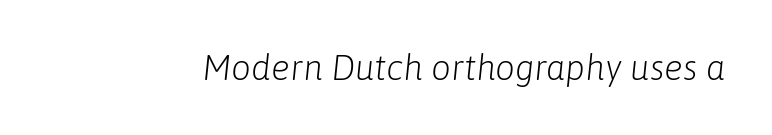
Q: Is the text bold? A: No.
Q: Is the text italic (slanted)? A: Yes, it leans right by about 6 degrees.
Q: Is the text underlined? A: No.
Q: Is the spacing between letters normal or unusually wide? A: Normal.
Q: Width (condensed, normal, or wide)? A: Normal.
Q: Stroke contrast? A: Low.
Q: x-height? A: Medium.
Q: Monospaced? A: No.
